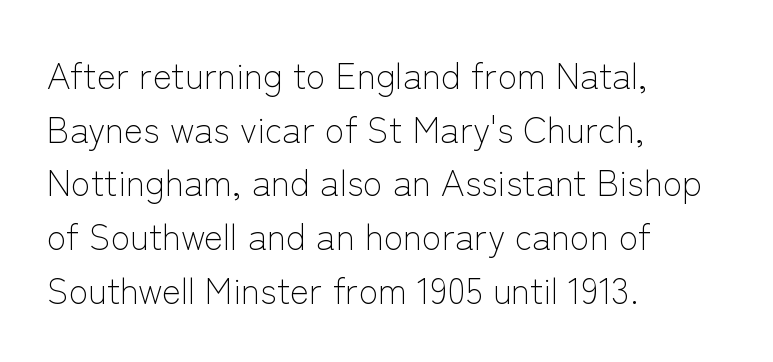
The image shows 36 px light sans-serif type, upright; set left-aligned, normal line spacing (1.49x), normal letter spacing, not underlined; low stroke contrast and a medium x-height.
